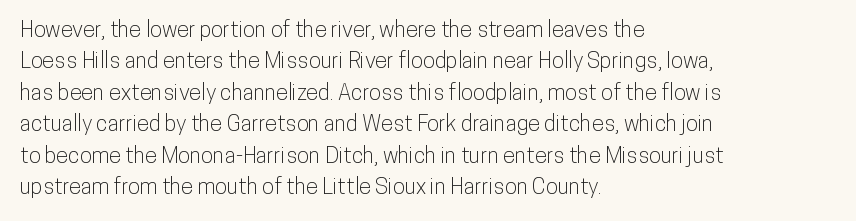
Quick note: underline off. Interline gaps are of average width in this sample. Notice how the stems are strictly vertical — no italics here. How are the letters spaced? Ordinarily, with no added tracking. The lines are quadded left.
